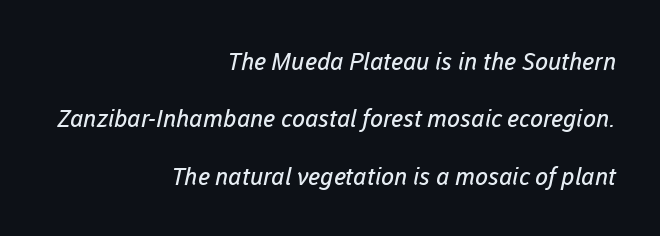
Whoever set this chose breathing room over compactness in the vertical rhythm. Is the block centered? No — it sits flush against the right margin. Here the glyphs are tracked normally, forming tight word shapes. The typeface has the unassuming heft of standard copy or less. The specimen omits any rule beneath the text block's lines.
